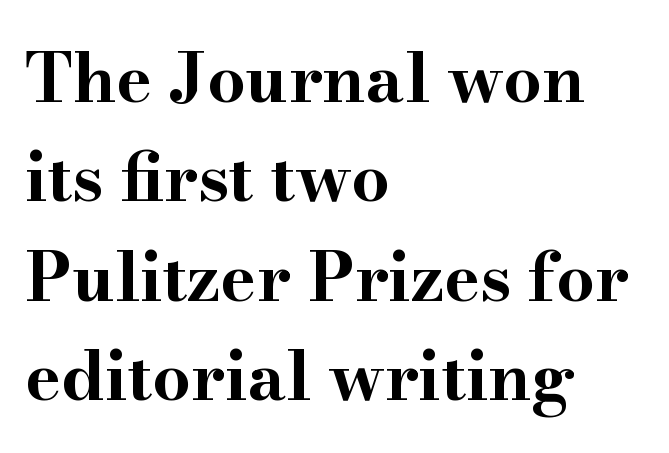
Horizontal alignment here is leftward, the default for most running prose. Honestly, there is no underline to notice here at all. This sample uses a serif face. Between one letter and the next there's only the usual sliver of space.
